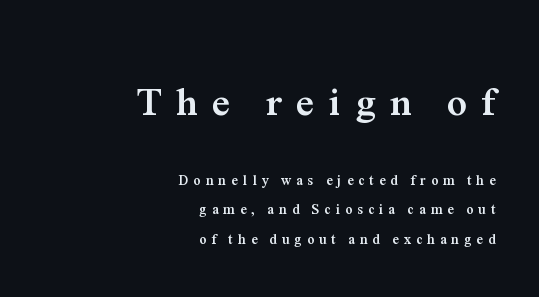
Layout note: lines flush right. Rendered with straight, roman letterforms. These two chunks differ in scale, with the top chunk taking the larger measure. The rendering uses a large line-height, opening up the rows.
